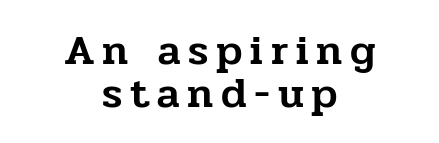
{"serif": "yes", "italic": "no", "width": "normal", "stroke_contrast": "low", "x_height": "medium", "monospaced": "no", "underline": "no", "align": "center", "line_spacing": "tight", "line_spacing_ratio": 1.0, "glyph_px": 43}
